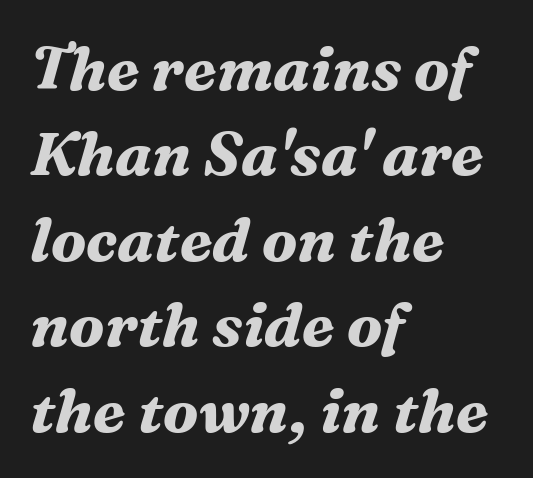
Slant detected: the letters are inclined. Rows of type keep a routine distance in the vertical direction. A student would call this left alignment; a typographer would say flush left, rag right. The glyphs are unaccompanied by any horizontal stroke below them.
